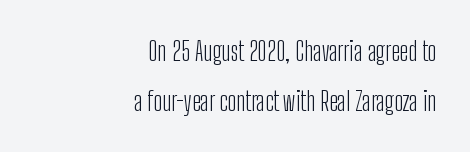
Stems and bowls with no extra thickness — not bold. You could call the tracking neutral — neither tight nor loose. The axis of the letterforms is exactly vertical. One-word summary of the alignment: right.
